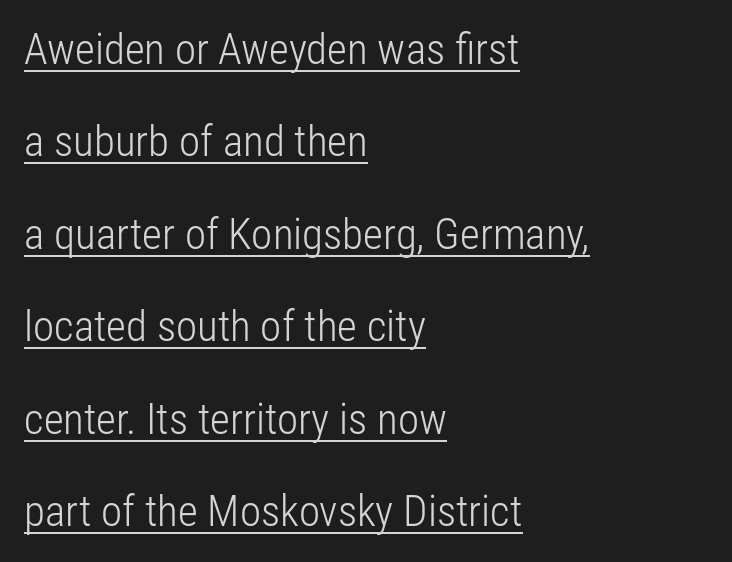
Q: Is the text bold? A: No.
Q: Is the text italic (slanted)? A: No, it is upright.
Q: Is the typeface a serif or a sans-serif typeface? A: Sans-serif.
Q: Is the text underlined? A: Yes.
Q: How is the paragraph aligned? A: Left-aligned.
Q: Is the spacing between letters normal or unusually wide? A: Normal.
Q: Is the spacing between lines tight, normal or loose? A: Loose.
Q: Width (condensed, normal, or wide)? A: Condensed.
Q: Stroke contrast? A: Low.
Q: x-height? A: Medium.
Q: Monospaced? A: No.
